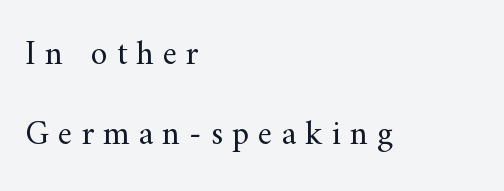
{"serif": "yes", "italic": "no", "bold": "no", "weight": "regular", "width": "normal", "stroke_contrast": "medium", "x_height": "small", "monospaced": "no", "underline": "no", "align": "left", "line_spacing": "loose", "line_spacing_ratio": 2.34, "letter_spacing": "wide", "letter_spacing_em": 0.27, "glyph_px": 34}
